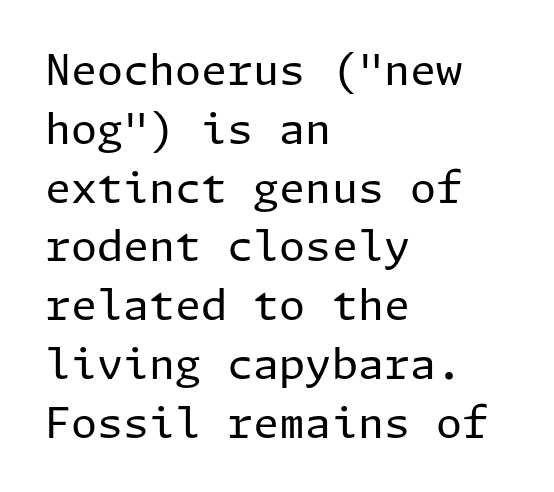
Q: Is the text bold? A: No.
Q: Is the text italic (slanted)? A: No, it is upright.
Q: Is the typeface a serif or a sans-serif typeface? A: Sans-serif.
Q: Is the text underlined? A: No.
Q: How is the paragraph aligned? A: Left-aligned.
Q: Is the spacing between letters normal or unusually wide? A: Normal.
Q: Is the spacing between lines tight, normal or loose? A: Normal.
Q: Width (condensed, normal, or wide)? A: Normal.
Q: Stroke contrast? A: Low.
Q: x-height? A: Medium.
